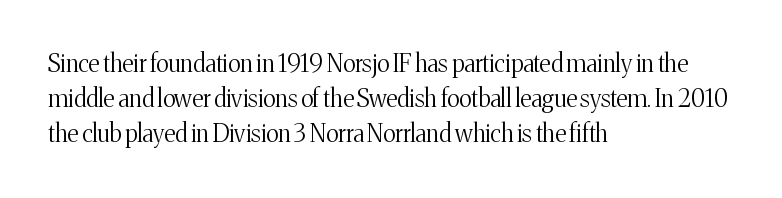
No word sits above an underline. This is the regular roman posture of the typeface. The lines in this sample share a left origin and differ only in where they stop. Successive baselines arrive at the customary interval.
